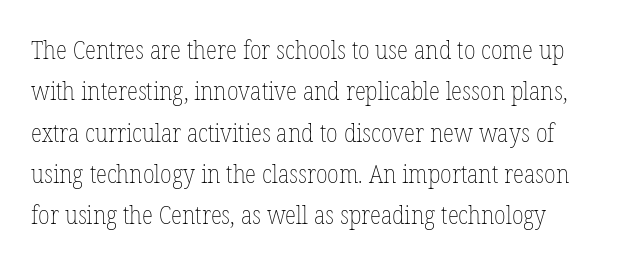
The image shows 26 px text type, upright; set normal line spacing (1.59x), normal letter spacing, not underlined.
